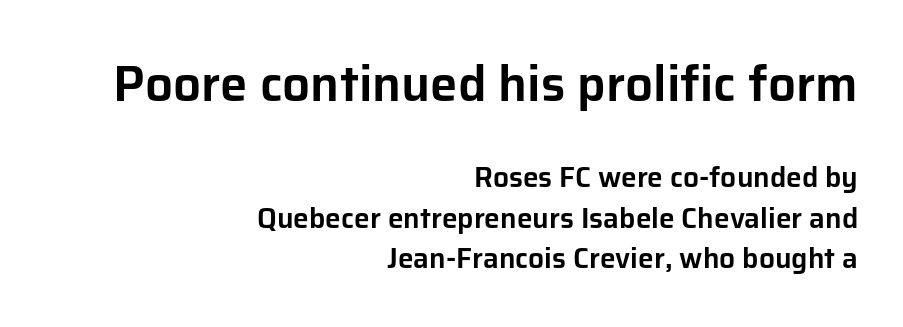
Q: Is the text italic (slanted)? A: No, it is upright.
Q: Is the typeface a serif or a sans-serif typeface? A: Sans-serif.
Q: Is the text underlined? A: No.
Q: How is the paragraph aligned? A: Right-aligned.
Q: Is the spacing between letters normal or unusually wide? A: Normal.
Q: Is the spacing between lines tight, normal or loose? A: Normal.
Q: Which block of text is set in a larger size, the first (top) or the second (bottom)? A: The first (top) one.
Q: Width (condensed, normal, or wide)? A: Normal.
Q: Stroke contrast? A: Low.
Q: x-height? A: Medium.
Q: Monospaced? A: No.
